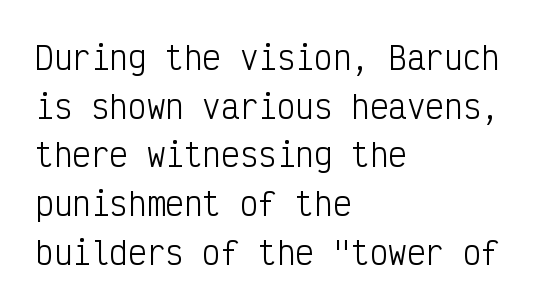
Q: Is the text bold? A: No.
Q: Is the text italic (slanted)? A: No, it is upright.
Q: Is the typeface a serif or a sans-serif typeface? A: Sans-serif.
Q: Is the text underlined? A: No.
Q: How is the paragraph aligned? A: Left-aligned.
Q: Is the spacing between letters normal or unusually wide? A: Normal.
Q: Is the spacing between lines tight, normal or loose? A: Normal.
Q: Width (condensed, normal, or wide)? A: Condensed.
Q: Stroke contrast? A: Low.
Q: x-height? A: Medium.
Q: Monospaced? A: Yes.
